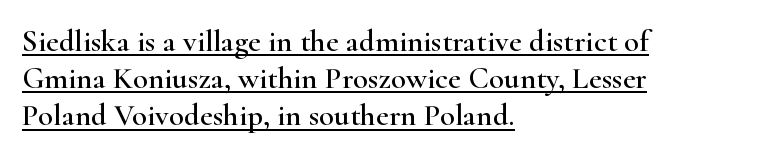
Each word holds together tightly as a unit, with standard inter-letter gaps. To sum up the face: it has serifs. This sample uses an upright cut, with every glyph sitting square on the baseline. The specimen includes a rule beneath the text block's lines. All the whitespace from short lines collects on the right. These lines are rendered in a variable-pitch font.
